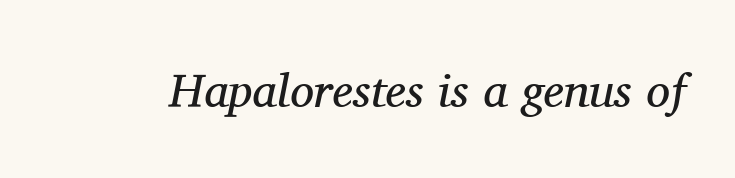
The image shows 48 px regular-weight serif type, italic (leaning right); set normal letter spacing, not underlined; medium stroke contrast and a medium x-height.
